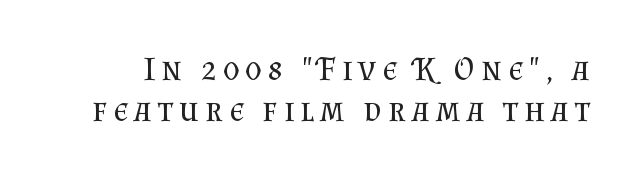
Bold? No — there's no thickening of the strokes. Serifs: yes, visible at the terminals of the letterforms. The passage shown is typed in a proportional face where columns would drift. Ascenders rise straight up at ninety degrees.
